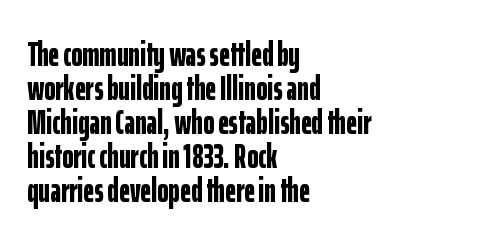
What weight is shown? A full bold with thick strokes. Just letters on the line, the space beneath them empty. Do the characters align in a grid? No, the font is proportional. Designer's note — italics off, roman on. Does the leading feel generous? Not at all — it's pinched.
